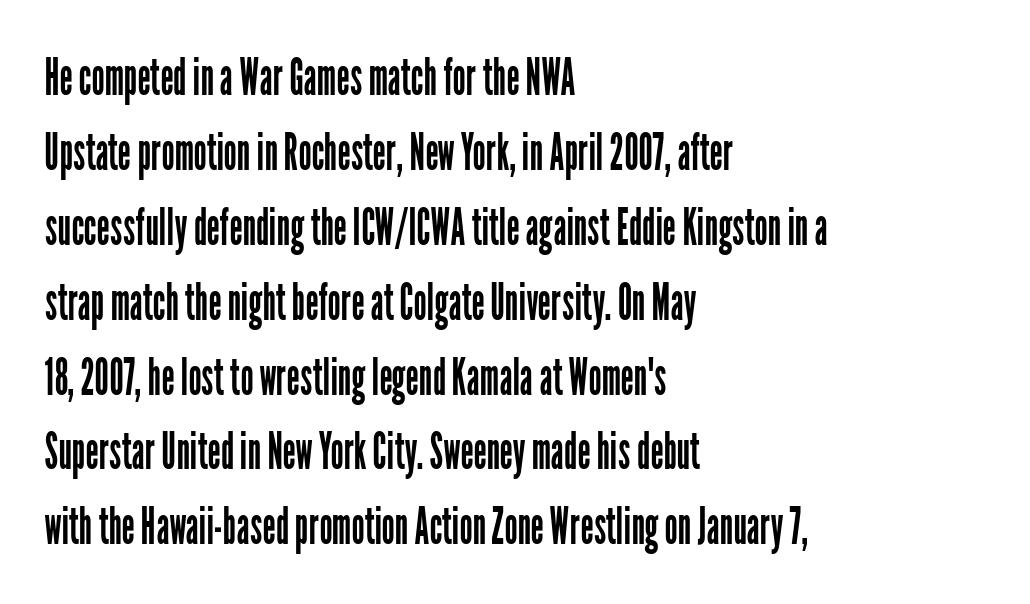
{"serif": "no", "italic": "no", "bold": "no", "weight": "regular", "width": "condensed", "stroke_contrast": "low", "x_height": "medium", "monospaced": "no", "underline": "no", "align": "left", "line_spacing": "normal", "line_spacing_ratio": 1.44, "letter_spacing": "normal", "letter_spacing_em": 0.0, "glyph_px": 52}
